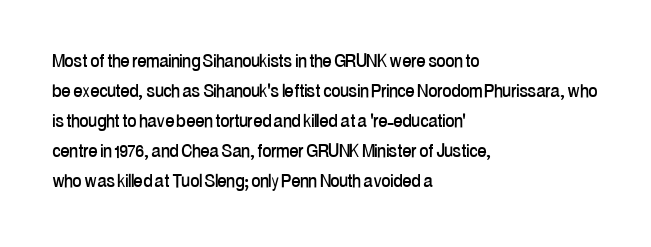
Decoration check: the copy has no underline. A roman cut, with each character standing at attention. The line-height multiplier appears to be the usual default. In CSS terms this would be text-align: left. Words appear dense and cohesive because spacing is normal.
